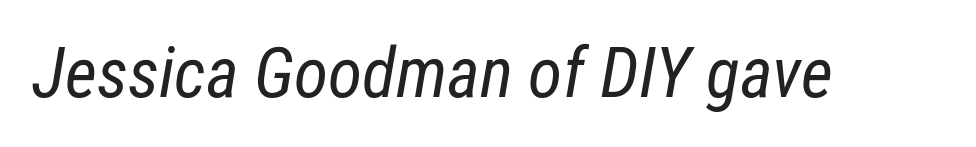
The image shows 70 px regular-weight, condensed type, italic (leaning right); set normal letter spacing, not underlined; low stroke contrast and a medium x-height.
